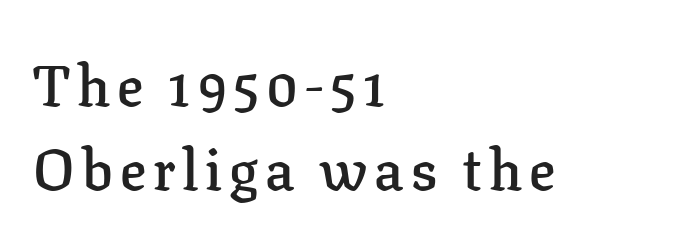
The image shows 58 px semibold serif type, upright; set left-aligned, normal line spacing (1.45x), not underlined; low stroke contrast and a medium x-height.
